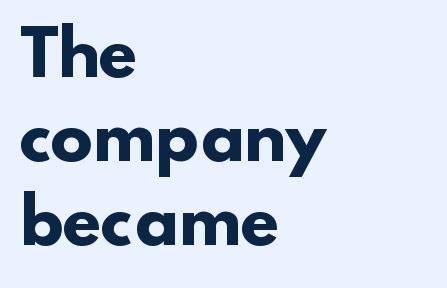
The image shows 63 px heavy sans-serif type; set left-aligned, normal line spacing (1.33x), normal letter spacing, not underlined; low stroke contrast and a small x-height.
